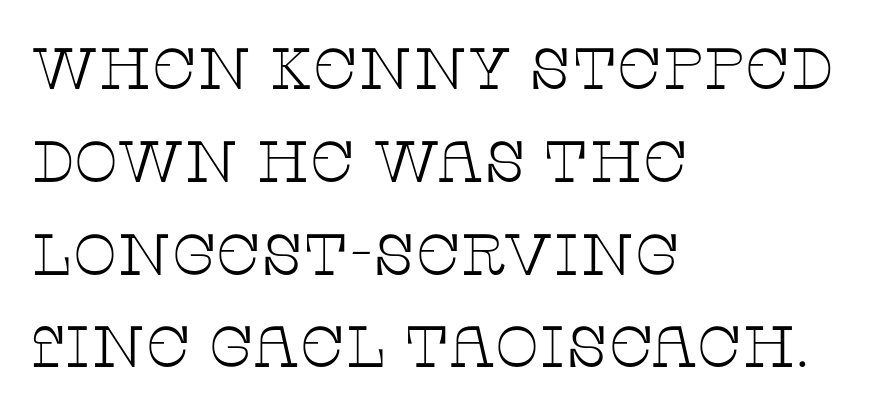
The image shows 58 px thin, wide serif type, upright; set left-aligned, normal line spacing (1.6x), normal letter spacing, not underlined; low stroke contrast and a large x-height.
